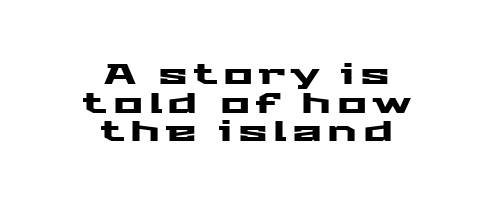
{"serif": "no", "italic": "no", "width": "wide", "stroke_contrast": "medium", "x_height": "medium", "monospaced": "no", "underline": "no", "align": "center", "line_spacing": "tight", "line_spacing_ratio": 1.02, "letter_spacing": "wide", "letter_spacing_em": 0.2, "glyph_px": 28}
